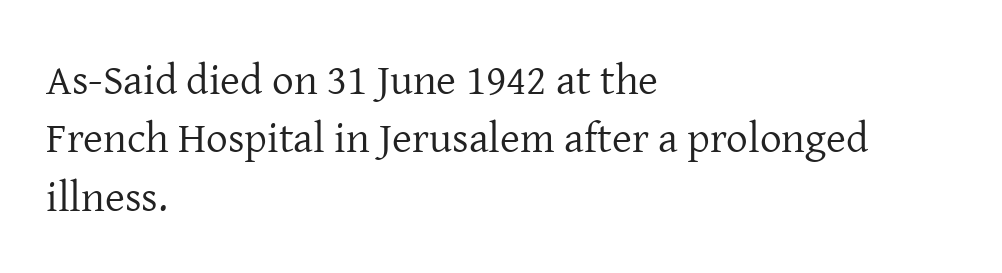
Q: Is the text bold? A: No.
Q: Is the text italic (slanted)? A: No, it is upright.
Q: Is the typeface a serif or a sans-serif typeface? A: Serif.
Q: Is the text underlined? A: No.
Q: How is the paragraph aligned? A: Left-aligned.
Q: Is the spacing between letters normal or unusually wide? A: Normal.
Q: Is the spacing between lines tight, normal or loose? A: Normal.
Q: Width (condensed, normal, or wide)? A: Normal.
Q: Stroke contrast? A: Low.
Q: x-height? A: Medium.
Q: Monospaced? A: No.
